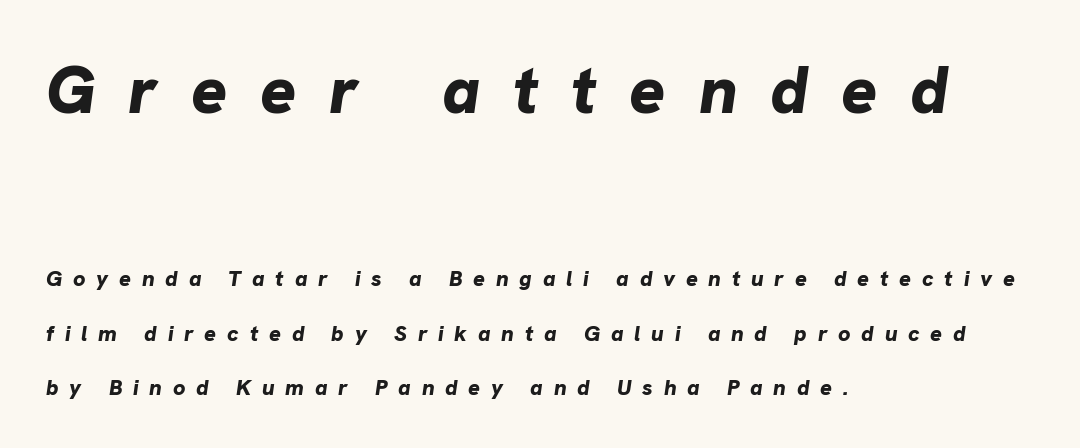
{"italic": "yes", "lean": "right", "slant_degrees": 8, "bold": "yes", "weight": "bold", "width": "normal", "stroke_contrast": "low", "x_height": "medium", "monospaced": "no", "underline": "no", "align": "left", "line_spacing": "loose", "line_spacing_ratio": 2.46, "letter_spacing": "wide", "letter_spacing_em": 0.49, "larger_block": "first", "size_ratio": 3.05, "glyph_px": 67}
